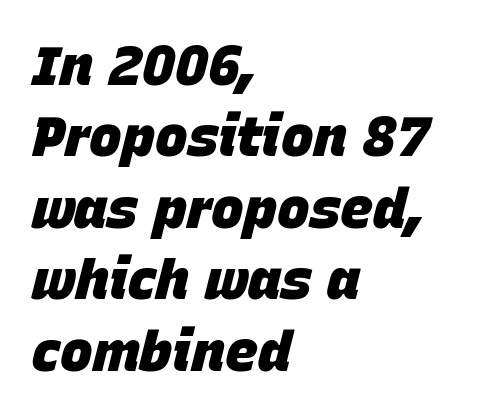
{"italic": "yes", "lean": "right", "slant_degrees": 15, "bold": "yes", "weight": "heavy", "width": "normal", "stroke_contrast": "low", "x_height": "large", "monospaced": "no", "underline": "no", "align": "left", "line_spacing": "normal", "line_spacing_ratio": 1.3, "letter_spacing": "normal", "letter_spacing_em": 0.0, "glyph_px": 55}
